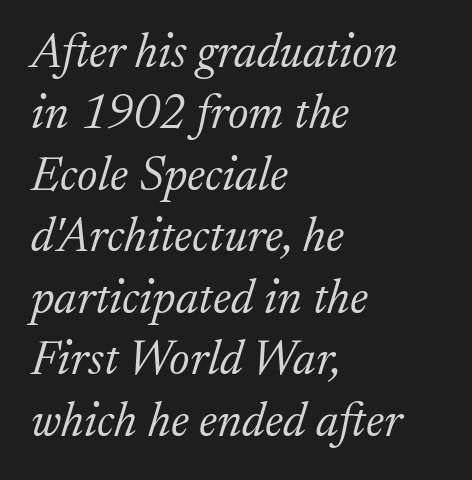
The image shows 48 px light serif type, italic (leaning right); set left-aligned, normal line spacing (1.28x), normal letter spacing, not underlined; low stroke contrast and a medium x-height.
